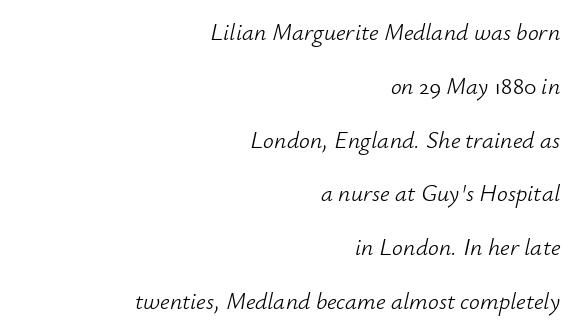
Q: Is the text bold? A: No.
Q: Is the text italic (slanted)? A: Yes, it leans right by about 12 degrees.
Q: Is the text underlined? A: No.
Q: How is the paragraph aligned? A: Right-aligned.
Q: Is the spacing between letters normal or unusually wide? A: Normal.
Q: Is the spacing between lines tight, normal or loose? A: Loose.
